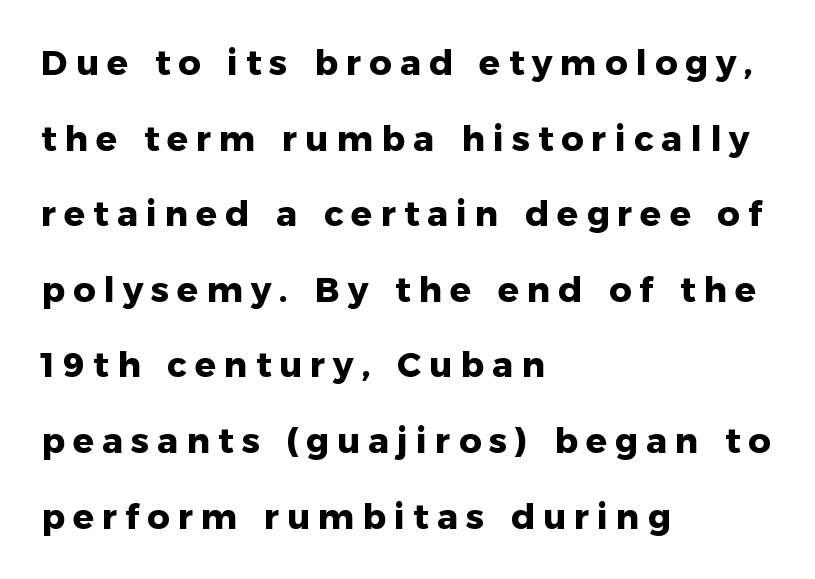
{"serif": "no", "italic": "no", "bold": "yes", "weight": "heavy", "width": "normal", "stroke_contrast": "low", "x_height": "medium", "monospaced": "no", "underline": "no", "align": "left", "line_spacing": "loose", "line_spacing_ratio": 2.16, "letter_spacing": "wide", "letter_spacing_em": 0.23, "glyph_px": 35}
